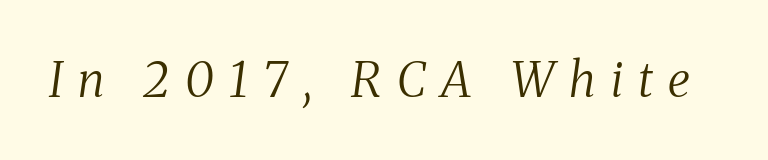
The image shows 48 px regular-weight, condensed serif type, italic (leaning right); set unusually wide letter spacing (+0.32 em), not underlined; medium stroke contrast and a medium x-height.
